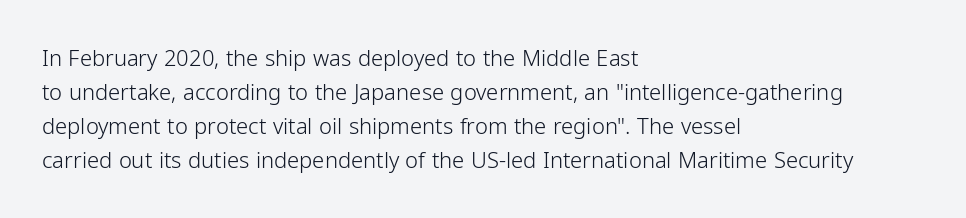
Caption: multi-line text, flush left, ragged right. Rendered with straight, roman letterforms. Beneath every word, the page is bare. Weight: not bold — regular or lighter. Nobody touched the tracking dial on this one. Vertically, the passage feels balanced, rows spaced as you'd expect.
